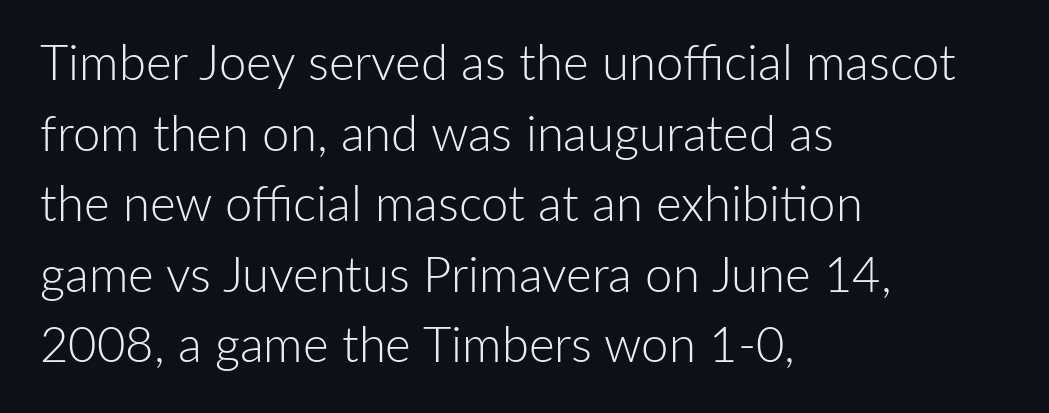
The image shows 49 px light sans-serif type, upright; set left-aligned, normal line spacing (1.44x), normal letter spacing, not underlined; low stroke contrast and a medium x-height.
